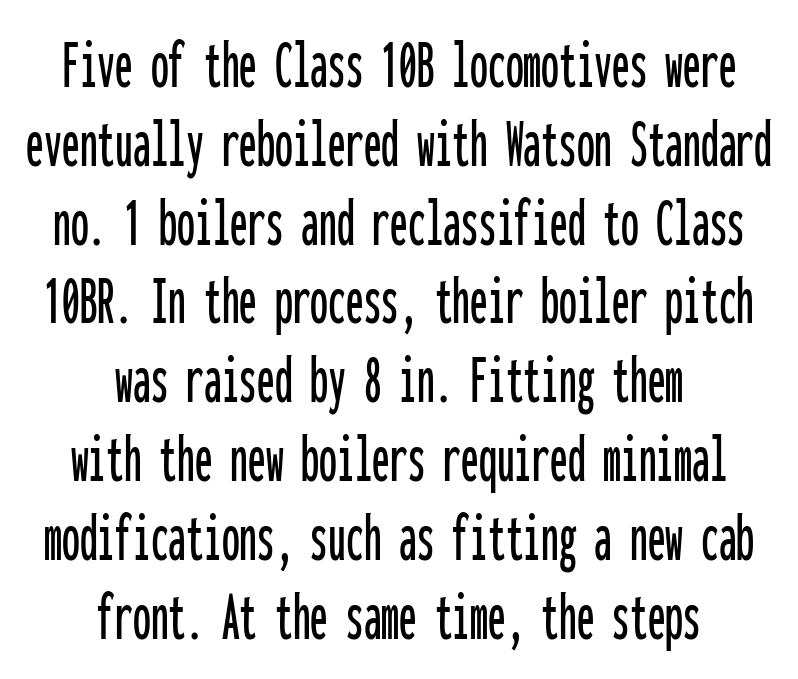
The image shows 71 px condensed sans-serif type, upright, monospaced; set centered, tight line spacing (1.11x), normal letter spacing, not underlined; low stroke contrast and a medium x-height.
